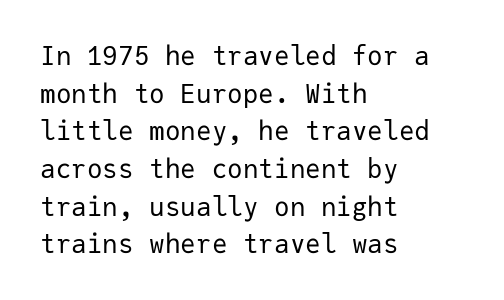
Q: Is the text bold? A: No.
Q: Is the text italic (slanted)? A: No, it is upright.
Q: Is the text underlined? A: No.
Q: How is the paragraph aligned? A: Left-aligned.
Q: Is the spacing between letters normal or unusually wide? A: Normal.
Q: Is the spacing between lines tight, normal or loose? A: Normal.
